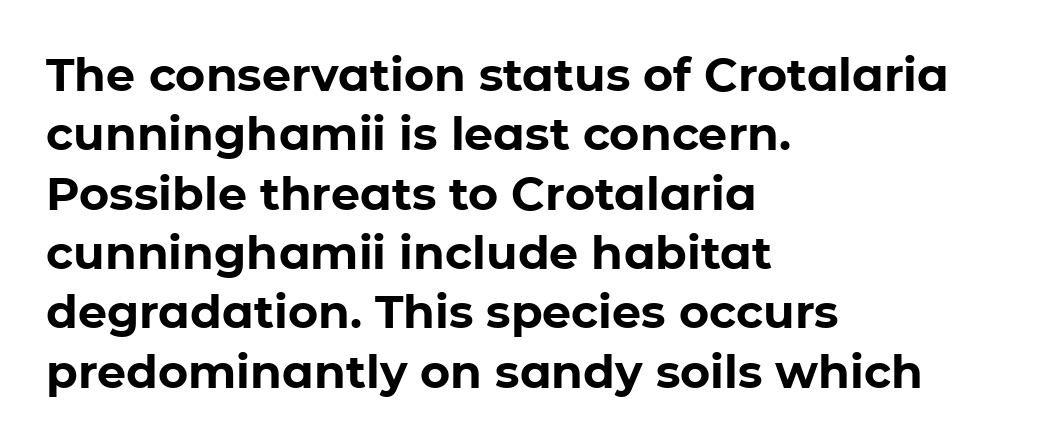
The image shows 46 px bold sans-serif type, upright; set left-aligned, normal line spacing (1.29x), normal letter spacing, not underlined; low stroke contrast and a medium x-height.
